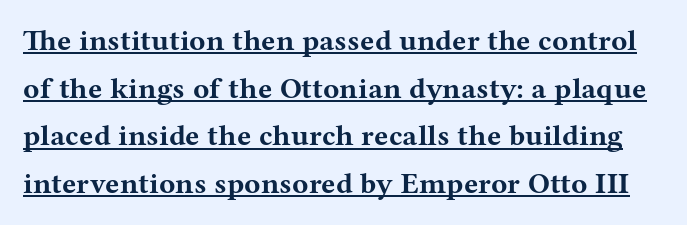
The image shows 30 px bold, wide serif type, upright; set normal line spacing (1.59x), normal letter spacing, underlined; medium stroke contrast and a medium x-height.
